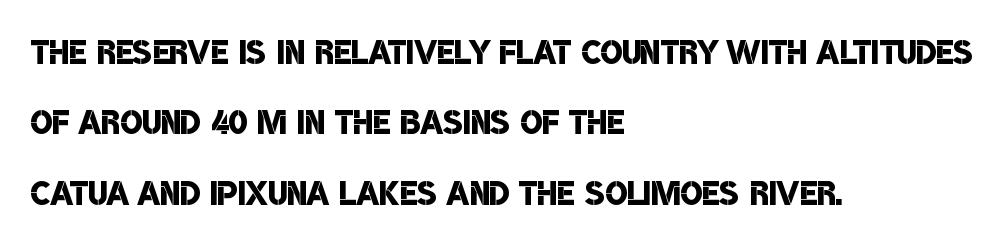
Q: Is the text bold? A: Semi-bold.
Q: Is the typeface a serif or a sans-serif typeface? A: Sans-serif.
Q: Is the text underlined? A: No.
Q: How is the paragraph aligned? A: Left-aligned.
Q: Is the spacing between letters normal or unusually wide? A: Normal.
Q: Is the spacing between lines tight, normal or loose? A: Normal.
Q: Width (condensed, normal, or wide)? A: Condensed.
Q: Stroke contrast? A: Low.
Q: x-height? A: Large.
Q: Monospaced? A: No.
